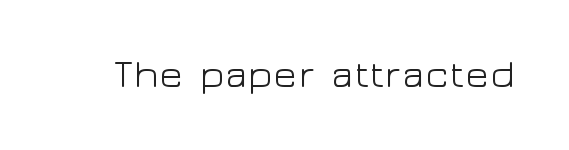
These lines are rendered in a variable-pitch font. Inter-character spacing is left at the font's built-in metrics. Stroke thickness stays within the range of a standard reading face or lighter. Notice how the stems are strictly vertical — no italics here. Note: no serifs on the glyphs.
